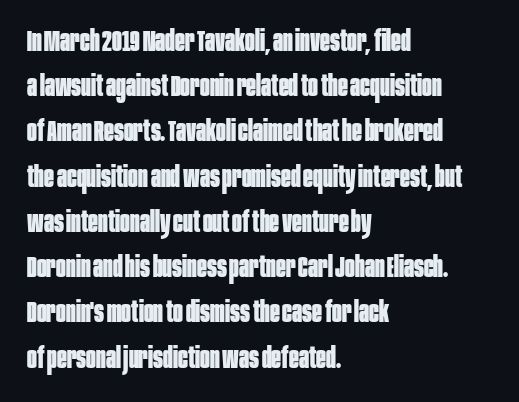
Looks like regular typesetting: each glyph gets only the width it needs. Chunky letters — that's bold for sure. This rendering features lettering with no underline. Quick note: not italic, upright. The font family rendered here belongs to the sans-serif group.
